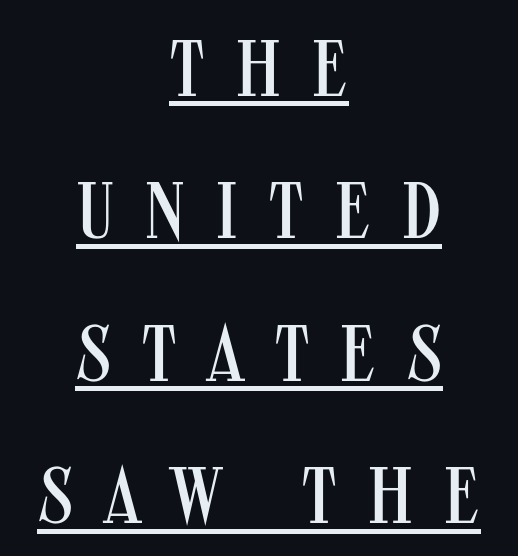
The image shows 80 px regular-weight, condensed sans-serif type, upright; set centered, line spacing 1.78x, unusually wide letter spacing (+0.37 em), underlined; medium stroke contrast and a large x-height.
